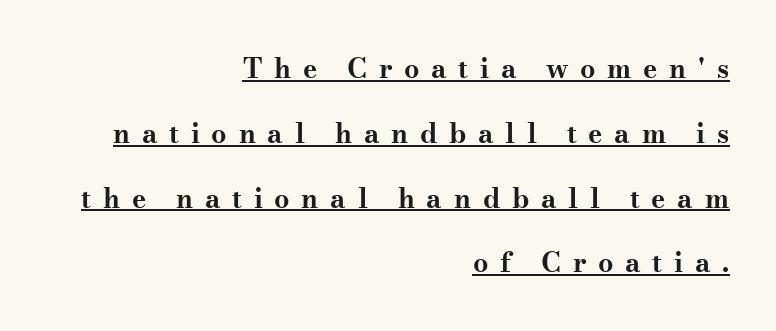
{"italic": "no", "bold": "yes", "underline": "yes", "align": "right", "line_spacing": "loose", "line_spacing_ratio": 2.4, "letter_spacing": "wide", "letter_spacing_em": 0.43, "glyph_px": 27}
